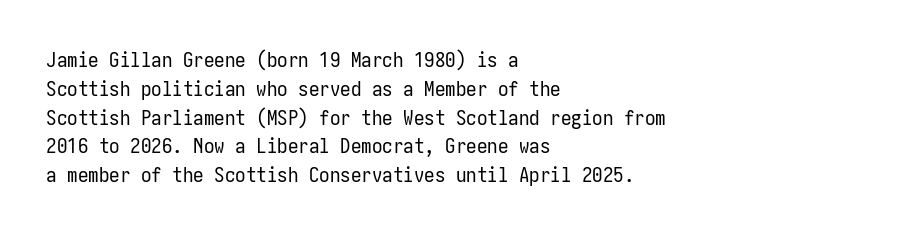
Each new line begins a customary step beneath the previous one. Stems here are at most as thick as an everyday book face. Words appear dense and cohesive because spacing is normal. Descenders hang freely into open space. The axis of the letterforms is exactly vertical.
